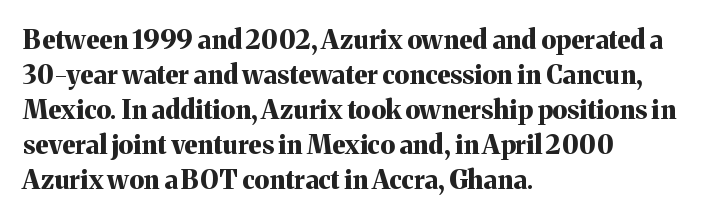
Q: Is the text bold? A: Yes.
Q: Is the text italic (slanted)? A: No, it is upright.
Q: Is the text underlined? A: No.
Q: How is the paragraph aligned? A: Left-aligned.
Q: Is the spacing between letters normal or unusually wide? A: Normal.
Q: Is the spacing between lines tight, normal or loose? A: Normal.
